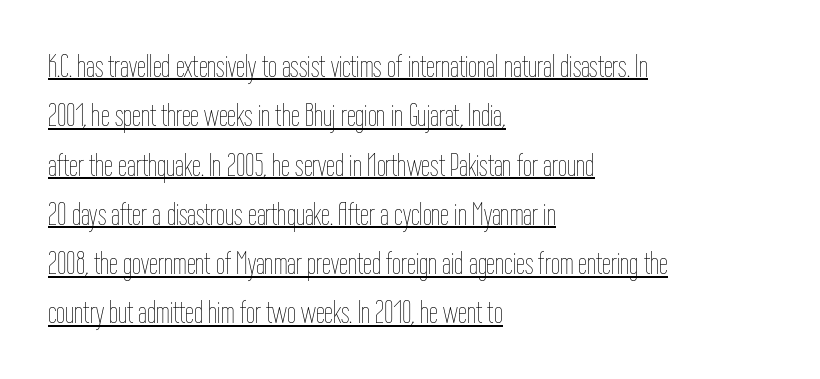
Q: Is the text bold? A: No.
Q: Is the text italic (slanted)? A: No, it is upright.
Q: Is the text underlined? A: Yes.
Q: How is the paragraph aligned? A: Left-aligned.
Q: Is the spacing between letters normal or unusually wide? A: Normal.
Q: Is the spacing between lines tight, normal or loose? A: Normal.
Q: Width (condensed, normal, or wide)? A: Condensed.
Q: Stroke contrast? A: Low.
Q: x-height? A: Medium.
Q: Monospaced? A: No.
